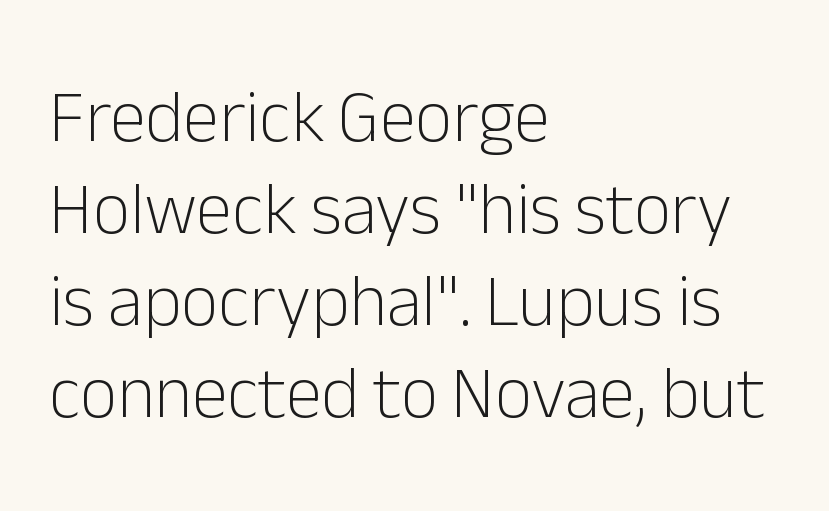
Q: Is the text bold? A: No.
Q: Is the text italic (slanted)? A: No, it is upright.
Q: Is the typeface a serif or a sans-serif typeface? A: Sans-serif.
Q: Is the text underlined? A: No.
Q: How is the paragraph aligned? A: Left-aligned.
Q: Is the spacing between letters normal or unusually wide? A: Normal.
Q: Is the spacing between lines tight, normal or loose? A: Normal.
Q: Width (condensed, normal, or wide)? A: Normal.
Q: Stroke contrast? A: Low.
Q: x-height? A: Medium.
Q: Monospaced? A: No.
